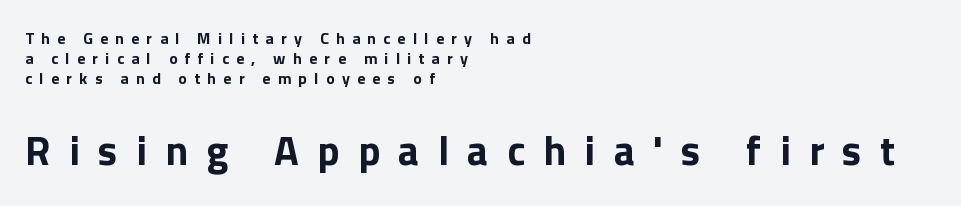
The image shows 41 px bold sans-serif type, upright; set left-aligned, normal line spacing (1.25x), unusually wide letter spacing (+0.45 em), not underlined; the second (bottom) block is 2.56x larger; low stroke contrast and a medium x-height.
